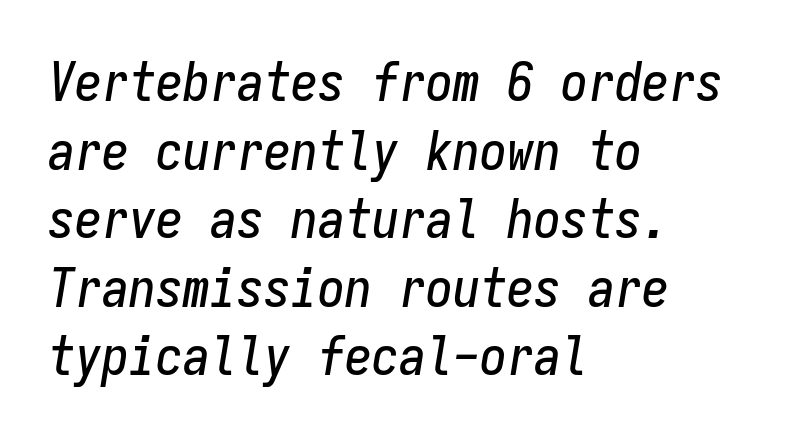
Q: Is the text italic (slanted)? A: Yes, it leans right by about 9 degrees.
Q: Is the text underlined? A: No.
Q: How is the paragraph aligned? A: Left-aligned.
Q: Is the spacing between letters normal or unusually wide? A: Normal.
Q: Is the spacing between lines tight, normal or loose? A: Normal.
Q: Width (condensed, normal, or wide)? A: Condensed.
Q: Stroke contrast? A: Low.
Q: x-height? A: Medium.
Q: Monospaced? A: Yes.
